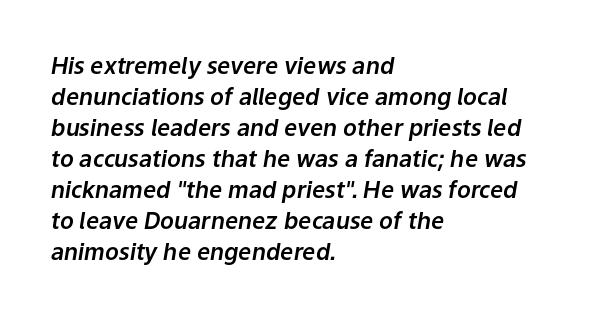
The image shows 23 px text type, italic (leaning right); set left-aligned, normal line spacing (1.35x), normal letter spacing, not underlined.
